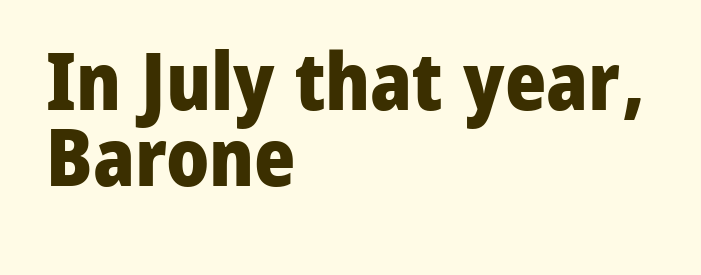
The image shows 79 px heavy sans-serif type, upright; set left-aligned, tight line spacing (0.96x), normal letter spacing, not underlined; low stroke contrast and a medium x-height.
